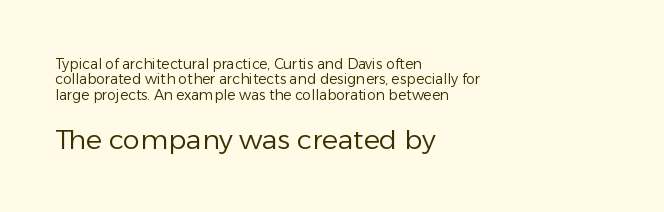
{"italic": "no", "bold": "no", "underline": "no", "align": "left", "line_spacing": "tight", "line_spacing_ratio": 1.09, "letter_spacing": "normal", "letter_spacing_em": 0.0, "larger_block": "second", "size_ratio": 1.93, "glyph_px": 27}
